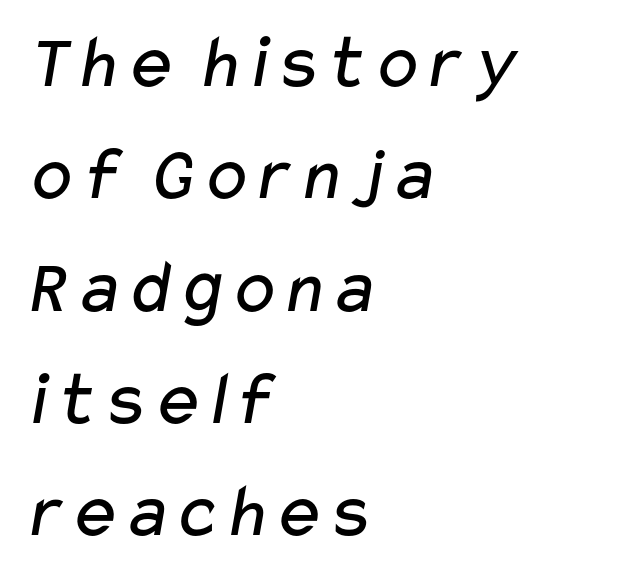
Is the stroke heavy? The answer is a plain regular-or-lighter. Has an underline been added? It has not. Interline gaps are of average width in this sample. Where is the straight margin? On the left.
